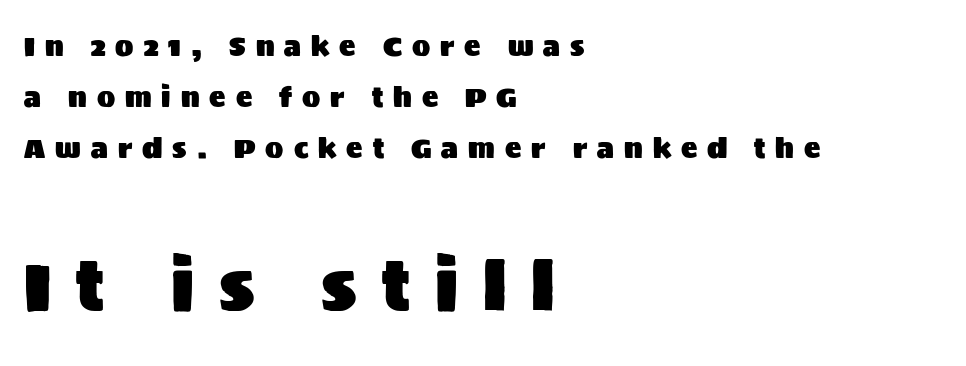
The image shows 67 px sans-serif type, upright; set left-aligned, line spacing 1.89x, unusually wide letter spacing (+0.37 em), not underlined; the second (bottom) block is 2.48x larger; medium stroke contrast and a large x-height.
